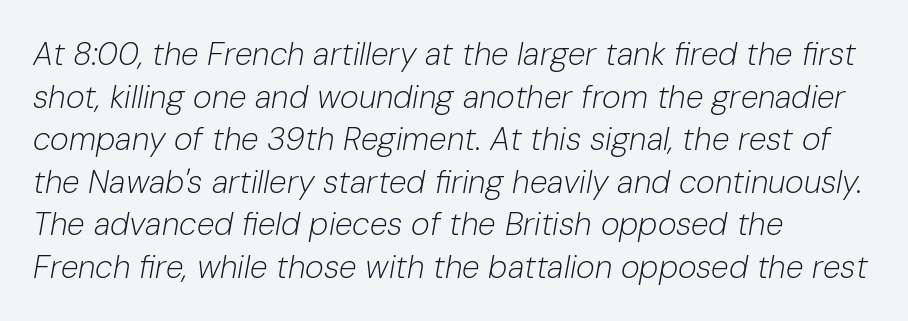
Weight: not bold — regular or lighter. You can tell it's italic because the verticals aren't actually vertical. Each letter keeps its own natural width here, so spacing adapts to shape. The designer left line spacing at the default.
